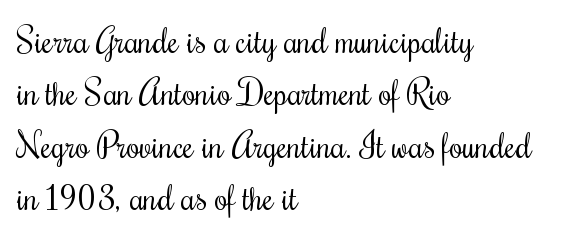
The image shows 34 px regular-weight, condensed serif type; set left-aligned, normal line spacing (1.54x), normal letter spacing, not underlined; medium stroke contrast and a small x-height.
